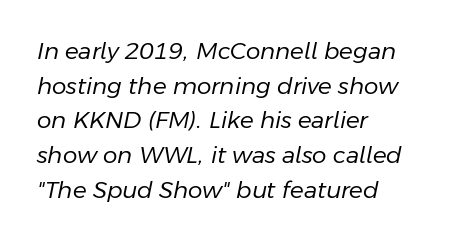
Every row of glyphs begins at an identical x-position on the left. Interline gaps are of average width in this sample. Glance below the letters and you will spot only blank space. The passage shown is not bold in any degree.
